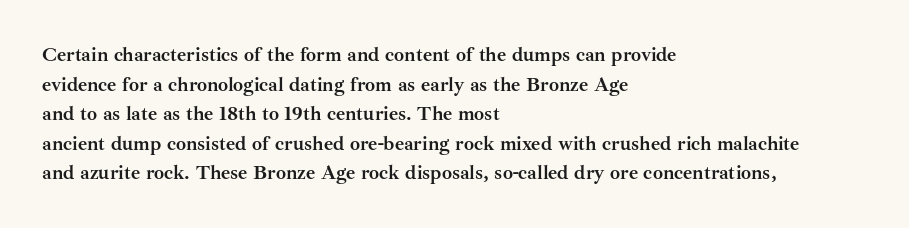
The image shows 20 px bold type, upright; set left-aligned, normal line spacing (1.48x), normal letter spacing, not underlined.
